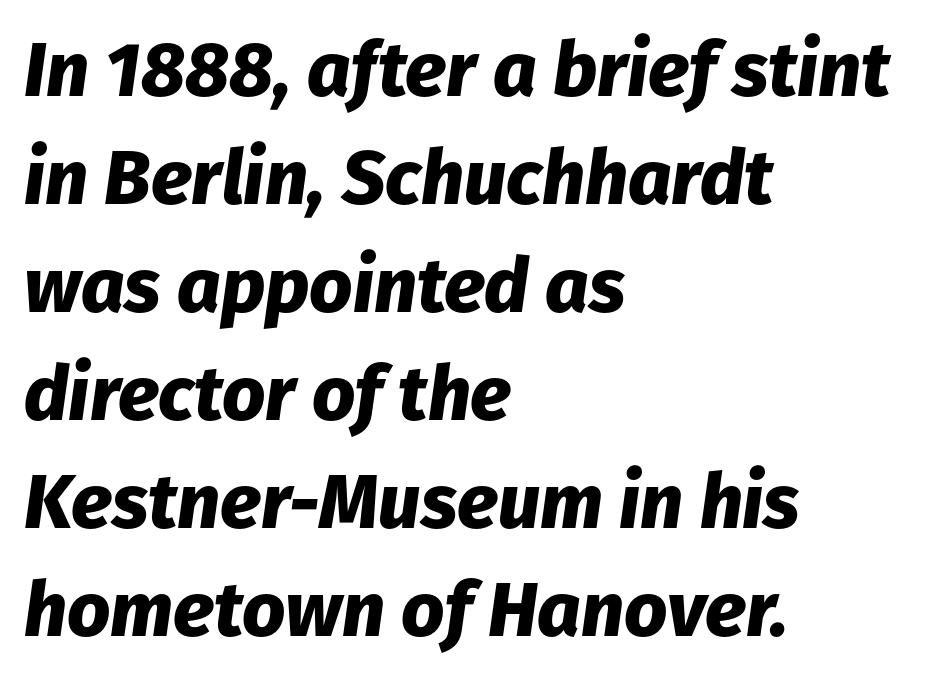
{"italic": "yes", "lean": "right", "slant_degrees": 8, "bold": "yes", "weight": "heavy", "width": "normal", "stroke_contrast": "low", "x_height": "medium", "monospaced": "no", "underline": "no", "align": "left", "line_spacing": "normal", "line_spacing_ratio": 1.42, "letter_spacing": "normal", "letter_spacing_em": 0.0, "glyph_px": 76}
